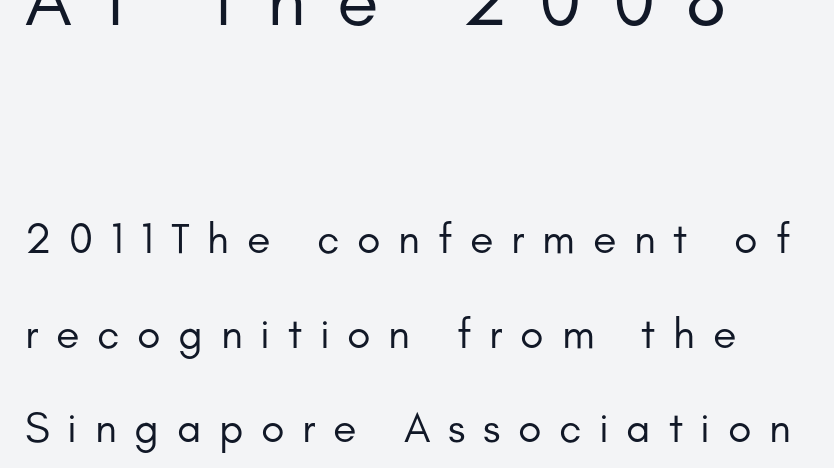
Q: Is the text bold? A: No.
Q: Is the text italic (slanted)? A: No, it is upright.
Q: Is the typeface a serif or a sans-serif typeface? A: Sans-serif.
Q: Is the text underlined? A: No.
Q: How is the paragraph aligned? A: Left-aligned.
Q: Is the spacing between letters normal or unusually wide? A: Unusually wide.
Q: Is the spacing between lines tight, normal or loose? A: Loose.
Q: Which block of text is set in a larger size, the first (top) or the second (bottom)? A: The first (top) one.
Q: Width (condensed, normal, or wide)? A: Normal.
Q: Stroke contrast? A: Low.
Q: x-height? A: Small.
Q: Monospaced? A: No.
